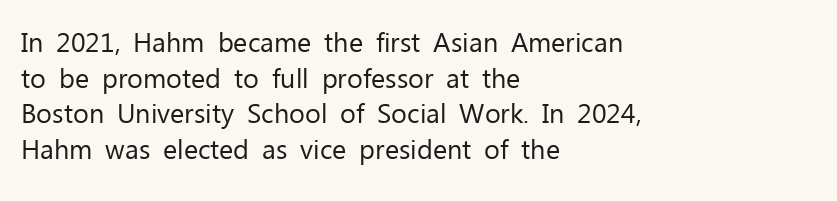
The image shows 27 px text type, upright; set left-aligned, normal line spacing (1.32x), normal letter spacing, not underlined.
